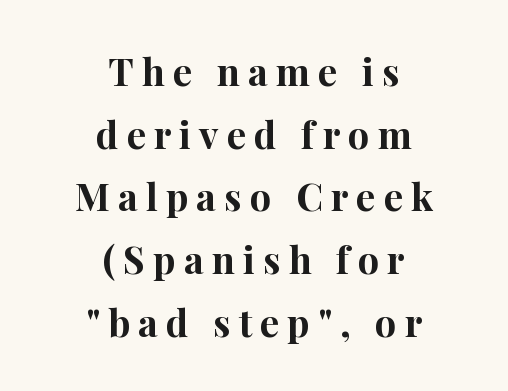
Q: Is the text bold? A: Yes.
Q: Is the text italic (slanted)? A: No, it is upright.
Q: Is the typeface a serif or a sans-serif typeface? A: Serif.
Q: Is the text underlined? A: No.
Q: How is the paragraph aligned? A: Centered.
Q: Is the spacing between letters normal or unusually wide? A: Unusually wide.
Q: Is the spacing between lines tight, normal or loose? A: Normal.
Q: Width (condensed, normal, or wide)? A: Normal.
Q: Stroke contrast? A: High.
Q: x-height? A: Medium.
Q: Monospaced? A: No.
